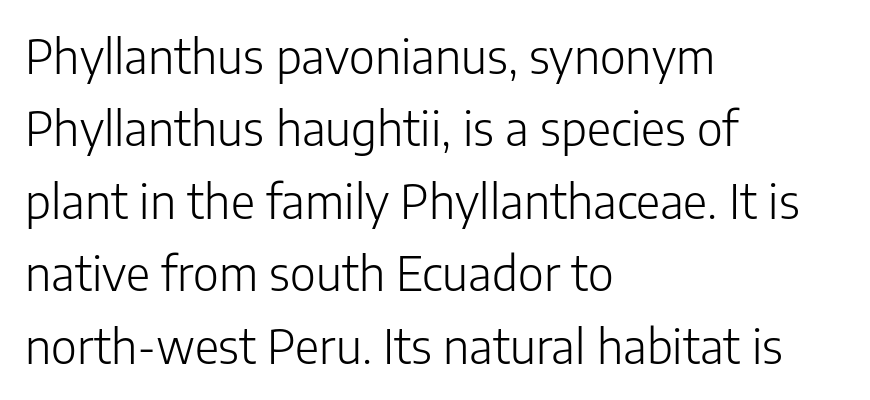
{"serif": "no", "italic": "no", "bold": "no", "weight": "light", "width": "normal", "stroke_contrast": "low", "x_height": "medium", "monospaced": "no", "underline": "no", "align": "left", "line_spacing": "normal", "line_spacing_ratio": 1.54, "letter_spacing": "normal", "letter_spacing_em": 0.0, "glyph_px": 47}
